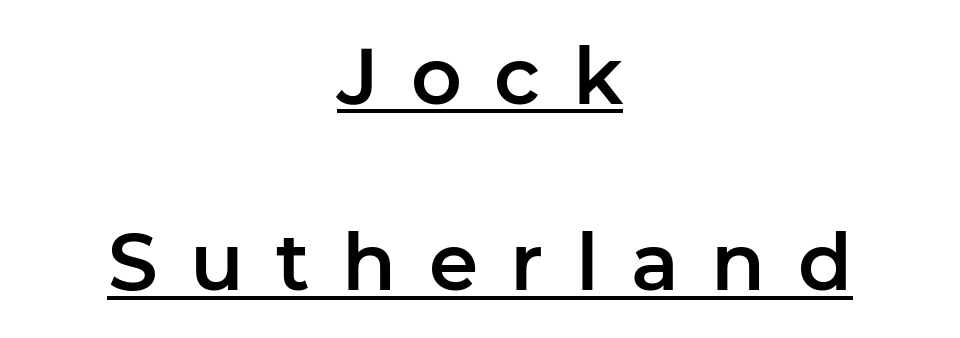
Q: Is the text italic (slanted)? A: No, it is upright.
Q: Is the typeface a serif or a sans-serif typeface? A: Sans-serif.
Q: Is the text underlined? A: Yes.
Q: How is the paragraph aligned? A: Centered.
Q: Is the spacing between letters normal or unusually wide? A: Unusually wide.
Q: Is the spacing between lines tight, normal or loose? A: Loose.
Q: Width (condensed, normal, or wide)? A: Normal.
Q: Stroke contrast? A: Low.
Q: x-height? A: Medium.
Q: Monospaced? A: No.
